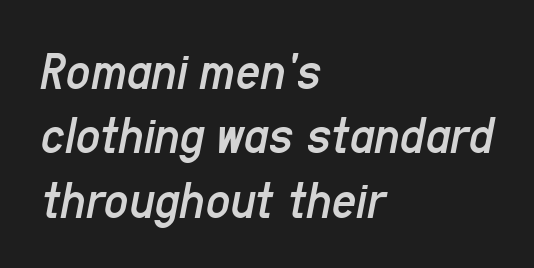
{"italic": "yes", "lean": "right", "slant_degrees": 11, "bold": "no", "weight": "regular", "width": "condensed", "stroke_contrast": "low", "x_height": "medium", "monospaced": "no", "underline": "no", "align": "left", "line_spacing_ratio": 1.19, "letter_spacing": "normal", "letter_spacing_em": 0.0, "glyph_px": 54}
